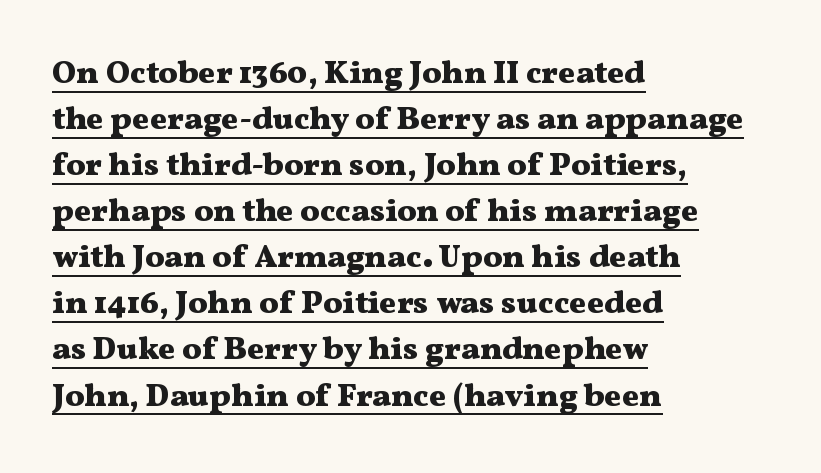
Q: Is the text bold? A: Yes.
Q: Is the text italic (slanted)? A: No, it is upright.
Q: Is the typeface a serif or a sans-serif typeface? A: Serif.
Q: Is the text underlined? A: Yes.
Q: How is the paragraph aligned? A: Left-aligned.
Q: Is the spacing between letters normal or unusually wide? A: Normal.
Q: Is the spacing between lines tight, normal or loose? A: Normal.
Q: Width (condensed, normal, or wide)? A: Wide.
Q: Stroke contrast? A: Medium.
Q: x-height? A: Medium.
Q: Monospaced? A: No.
